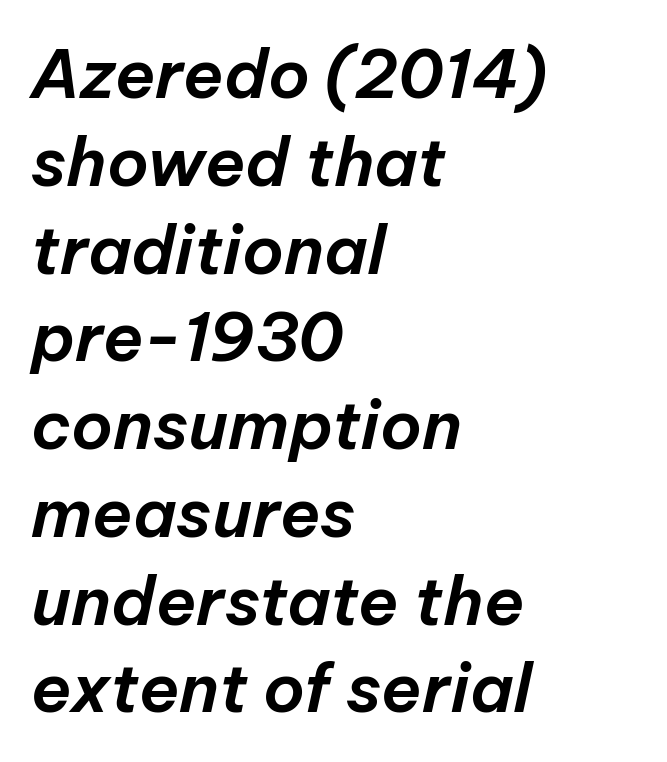
The image shows 67 px text type, italic (leaning right); set left-aligned, normal line spacing (1.31x), normal letter spacing, not underlined; low stroke contrast and a medium x-height.
